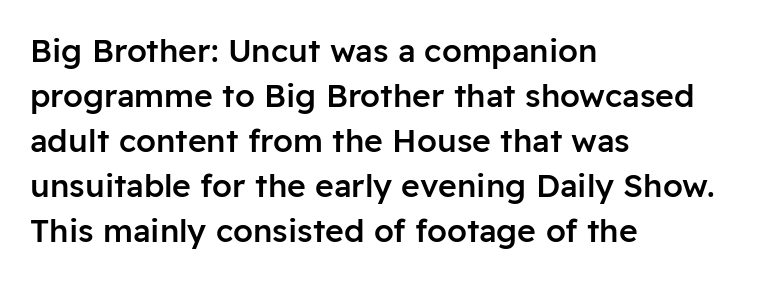
The image shows 32 px semibold sans-serif type, upright; set left-aligned, normal line spacing (1.41x), normal letter spacing, not underlined; low stroke contrast and a medium x-height.
